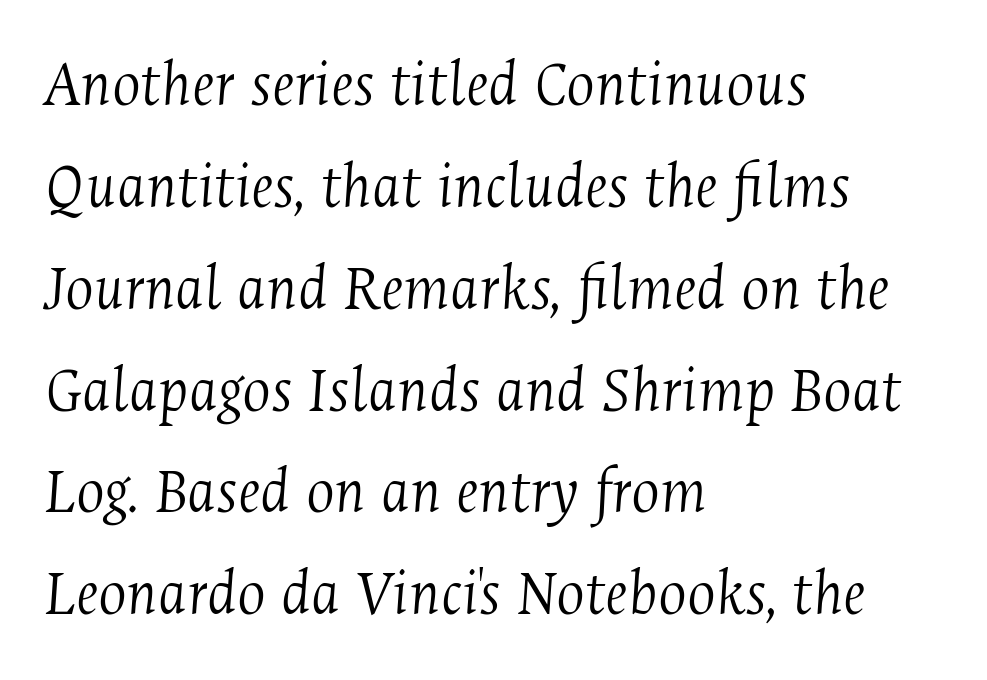
This block has exactly the height ordinary leading produces. The setting favours the left margin, as ordinary paragraphs usually do. Yep, that's italic — everything's leaning. A light-to-regular cut is what we see here. Rule under the text: the space is simply empty.
